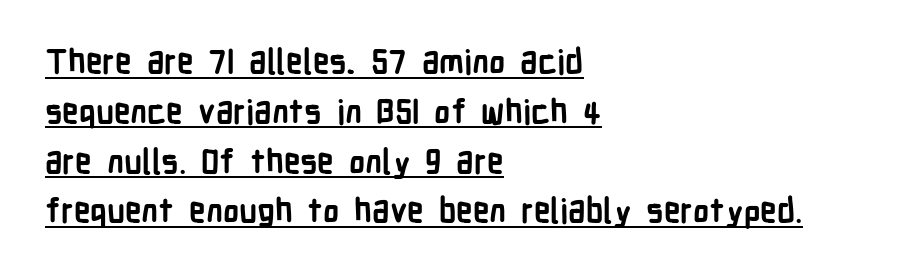
{"serif": "no", "italic": "no", "bold": "yes", "weight": "semibold", "width": "condensed", "stroke_contrast": "low", "x_height": "medium", "monospaced": "no", "underline": "yes", "align": "left", "line_spacing": "normal", "line_spacing_ratio": 1.51, "letter_spacing": "normal", "letter_spacing_em": 0.0, "glyph_px": 33}
